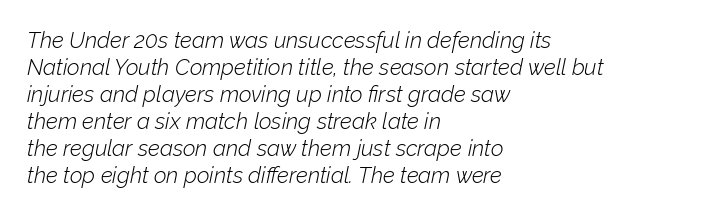
This rendering features lettering with no underline. Stroke mass is kept to a normal reading level or below. The ragged edge is on the right, which tells us the setting is flush left. The letters are slanted; this is an italic face. These lines keep a tight, regular rhythm from letter to letter.
